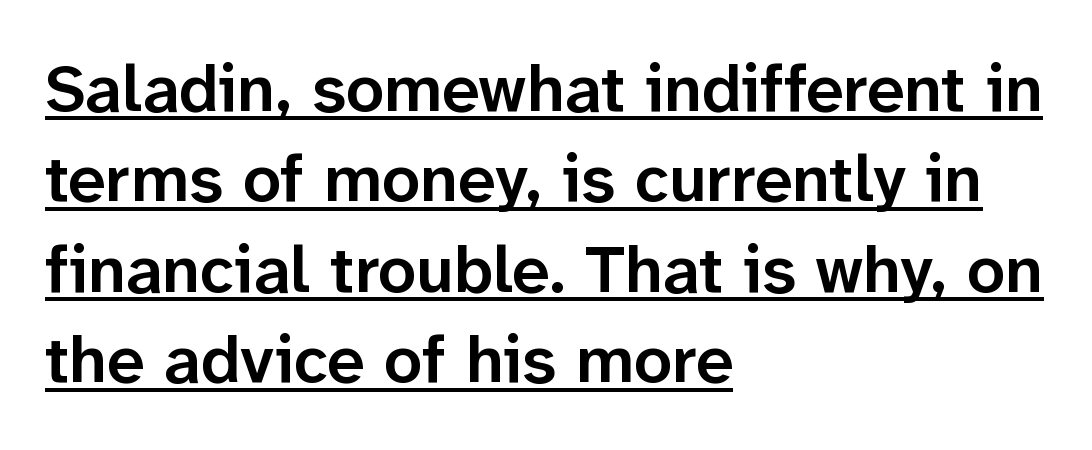
The image shows 67 px semibold sans-serif type, upright; set left-aligned, normal line spacing (1.35x), normal letter spacing, underlined; low stroke contrast and a medium x-height.
